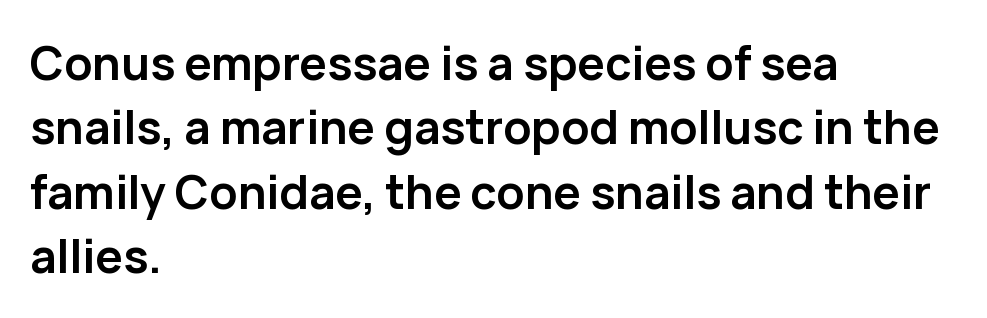
The image shows 46 px semibold sans-serif type, upright; set left-aligned, normal line spacing (1.4x), normal letter spacing, not underlined; low stroke contrast and a medium x-height.
